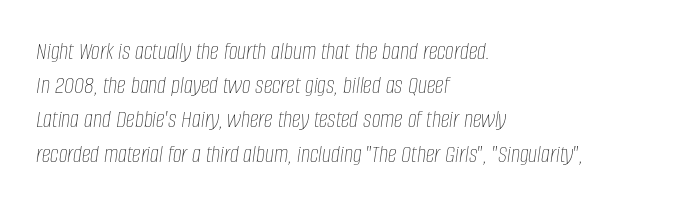
The image shows 25 px text type, italic (leaning right); set left-aligned, normal line spacing (1.37x), normal letter spacing, not underlined.
